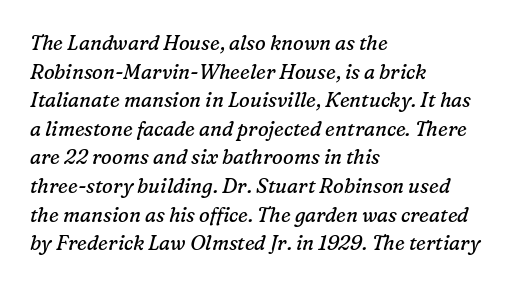
The image shows 20 px text type, italic (leaning right); set left-aligned, normal line spacing (1.43x), normal letter spacing, not underlined.
